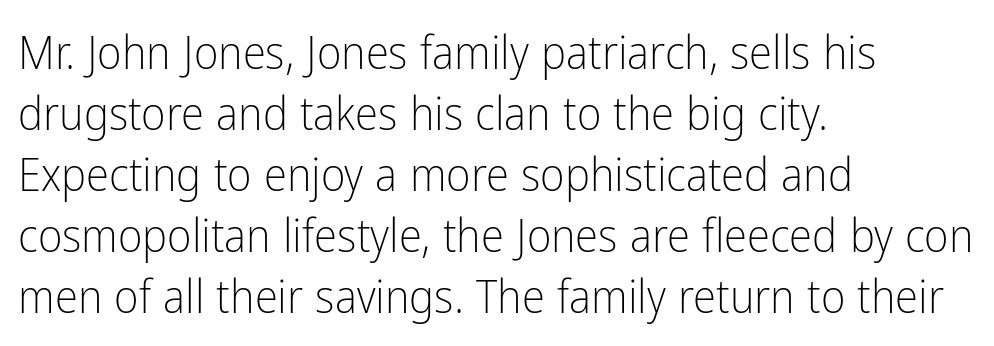
Nobody drew a line under any word here. The setting favours the left margin, as ordinary paragraphs usually do. A roman cut, with each character standing at attention. Here the designer chose a conventional face with non-uniform glyph widths. Is this a heavy cut? Hardly; it is regular or lighter.
